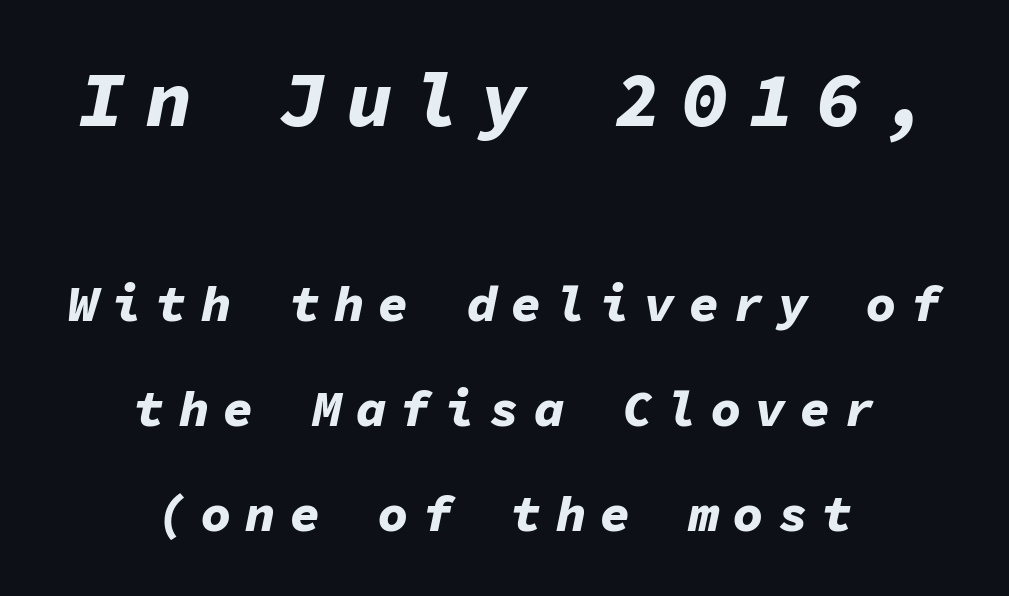
The image shows 77 px bold type, italic (leaning right), monospaced; set centered, loose line spacing (2.06x), unusually wide letter spacing (+0.27 em), not underlined; the first (top) block is 1.51x larger; low stroke contrast and a medium x-height.
